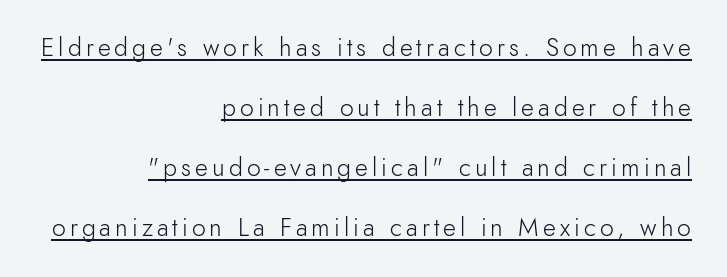
{"italic": "no", "bold": "no", "underline": "yes", "align": "right", "line_spacing": "loose", "line_spacing_ratio": 2.4, "glyph_px": 25}
